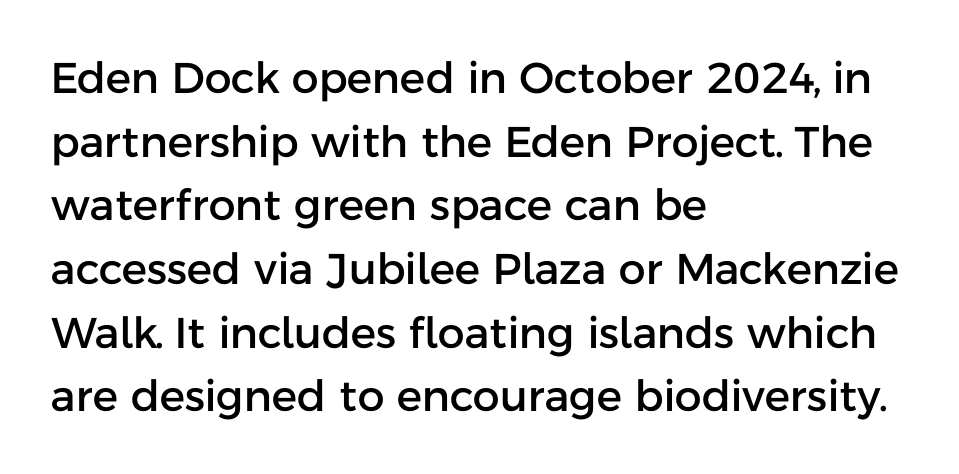
{"serif": "no", "italic": "no", "width": "normal", "stroke_contrast": "low", "x_height": "medium", "monospaced": "no", "underline": "no", "align": "left", "line_spacing": "normal", "line_spacing_ratio": 1.48, "letter_spacing": "normal", "letter_spacing_em": 0.0, "glyph_px": 43}
